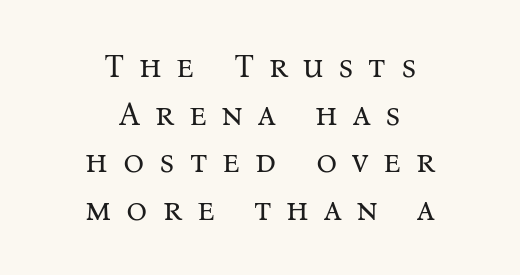
Q: Is the text bold? A: No.
Q: Is the text italic (slanted)? A: No, it is upright.
Q: Is the typeface a serif or a sans-serif typeface? A: Serif.
Q: Is the text underlined? A: No.
Q: How is the paragraph aligned? A: Centered.
Q: Is the spacing between letters normal or unusually wide? A: Unusually wide.
Q: Is the spacing between lines tight, normal or loose? A: Normal.
Q: Width (condensed, normal, or wide)? A: Normal.
Q: Stroke contrast? A: Medium.
Q: x-height? A: Medium.
Q: Monospaced? A: No.
